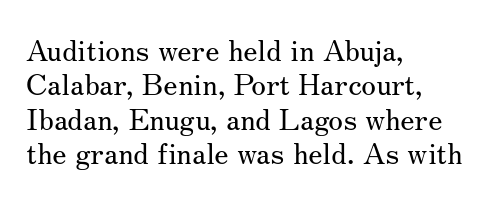
A student would call this left alignment; a typographer would say flush left, rag right. The font's upright variant was chosen for this text. Look at the bottom of the vertical strokes: they flare into serifs here. Varying glyph widths throughout — classic text-font behaviour. Unmarked baselines from the first word to the last. Stems here are at most as thick as an everyday book face.
